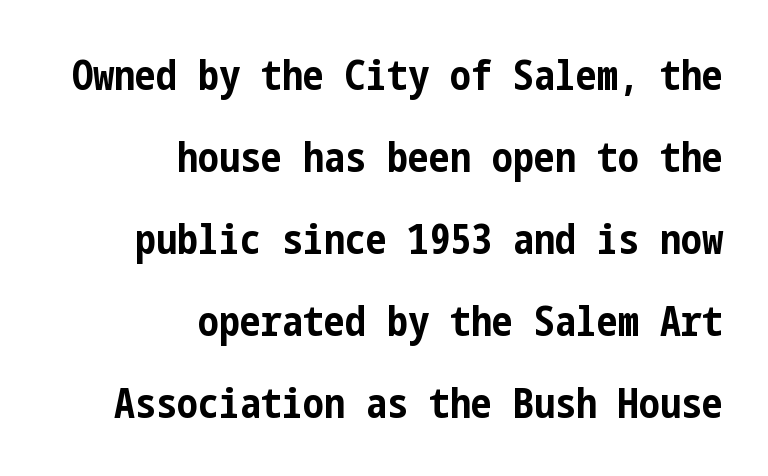
The image shows 42 px bold, condensed sans-serif type, upright; set right-aligned, loose line spacing (1.95x), normal letter spacing, not underlined; low stroke contrast and a medium x-height.
